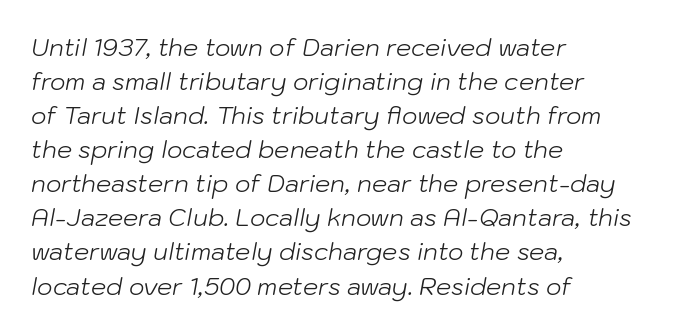
Q: Is the text bold? A: No.
Q: Is the text italic (slanted)? A: Yes, it leans right by about 10 degrees.
Q: Is the text underlined? A: No.
Q: How is the paragraph aligned? A: Left-aligned.
Q: Is the spacing between letters normal or unusually wide? A: Normal.
Q: Is the spacing between lines tight, normal or loose? A: Normal.
